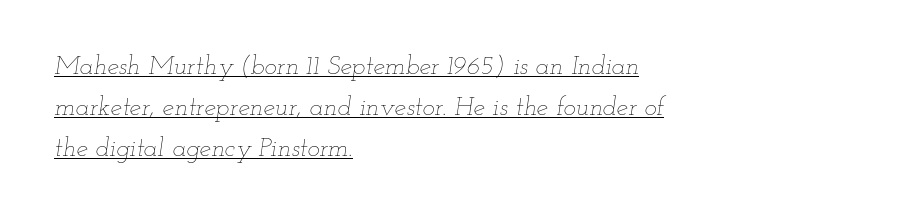
Characters are canted at an angle relative to the baseline's perpendicular. These characters rest on top of a visible drawn line. Quick note: interline space is typical. The paragraph has a hard left edge and a soft right edge. No extra ink here — the face is not bold. The tracking reads as untouched default to a designer's eye.
